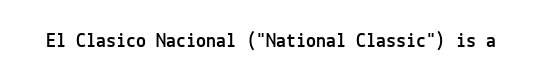
Q: Is the text italic (slanted)? A: No, it is upright.
Q: Is the text underlined? A: No.
Q: Is the spacing between letters normal or unusually wide? A: Normal.
